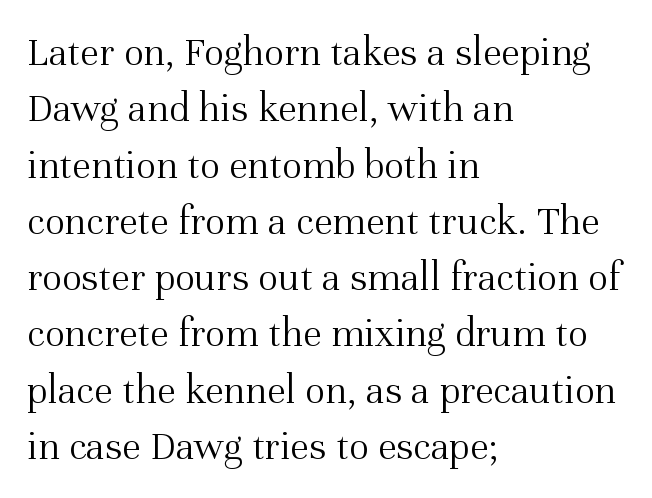
Standard letterfit; no display-style spreading of the glyphs. Unmarked baselines from the first word to the last. Horizontal bands of white between lines are of average thickness. When letters stand straight like this, we call the style roman or upright.
